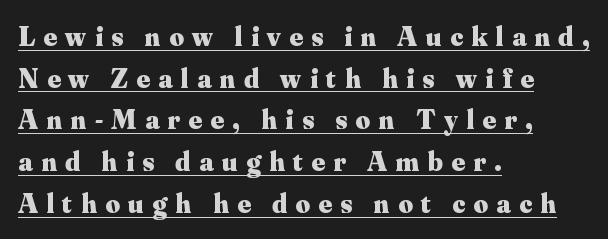
You could not count columns in this text — the font is proportionally spaced. Like a heading marked for emphasis, these lines bear an underscore. If you drew a ruler down the left edge, every line would touch it. The rendering uses a moderate line-height, typical for paragraphs. A dark, heavy texture on the line: the type is bold.
